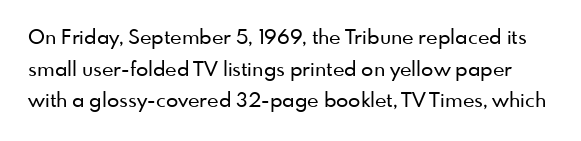
The image shows 20 px text type, upright; set normal line spacing (1.58x), normal letter spacing, not underlined.
